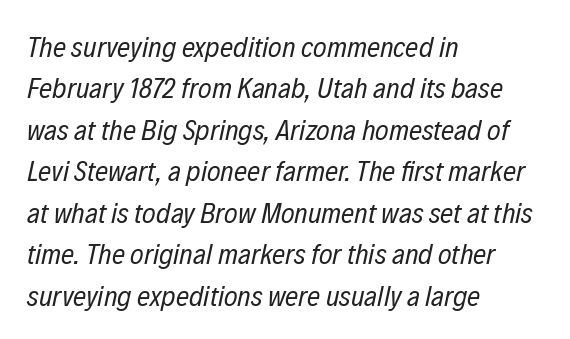
The image shows 29 px regular-weight, condensed type, italic (leaning right); set left-aligned, normal line spacing (1.43x), normal letter spacing, not underlined; low stroke contrast and a medium x-height.
